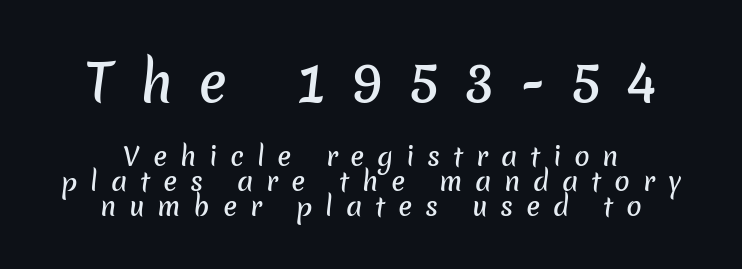
{"serif": "no", "width": "normal", "stroke_contrast": "low", "x_height": "medium", "monospaced": "no", "underline": "no", "align": "center", "line_spacing": "tight", "line_spacing_ratio": 0.97, "letter_spacing": "wide", "letter_spacing_em": 0.49, "larger_block": "first", "size_ratio": 2.04, "glyph_px": 53}
